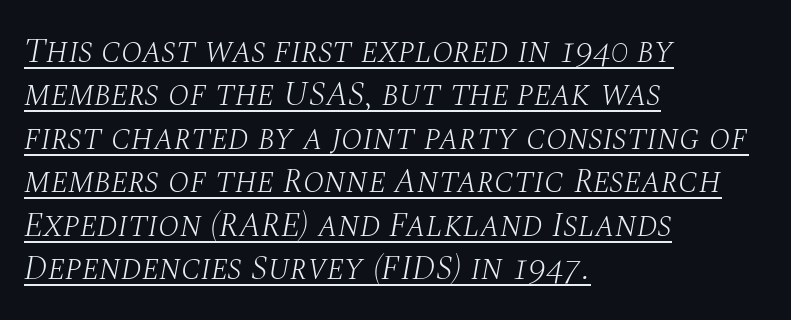
The glyphs look as if they've been sheared to an angle. This sample uses a serif face. Students, note that the glyphs here touch the page at normal intervals. Spacing verdict: proportional, widths tailored to each character.
